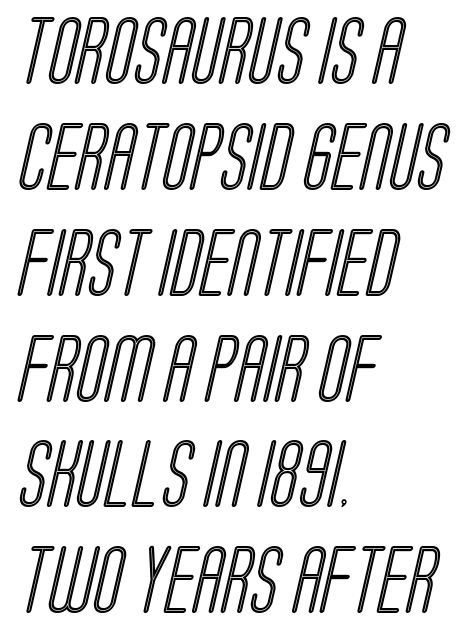
{"width": "condensed", "x_height": "large", "monospaced": "no", "underline": "no", "align": "left", "line_spacing": "normal", "line_spacing_ratio": 1.58, "letter_spacing": "normal", "letter_spacing_em": 0.0, "glyph_px": 67}
